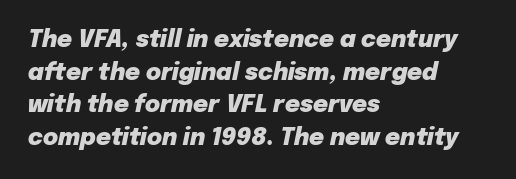
How are the letters spaced? Ordinarily, with no added tracking. Beneath every word, the page is bare. Is the block centered? No — it sits flush against the left margin. Rows of type keep a routine distance in the vertical direction. The characters look thick and weighty, a clear bold.
